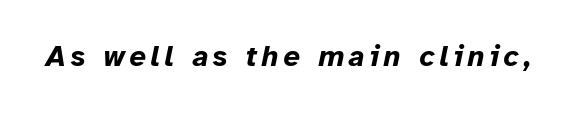
{"italic": "yes", "lean": "right", "slant_degrees": 12, "bold": "yes", "weight": "bold", "width": "normal", "stroke_contrast": "low", "x_height": "medium", "monospaced": "no", "underline": "no", "glyph_px": 29}
